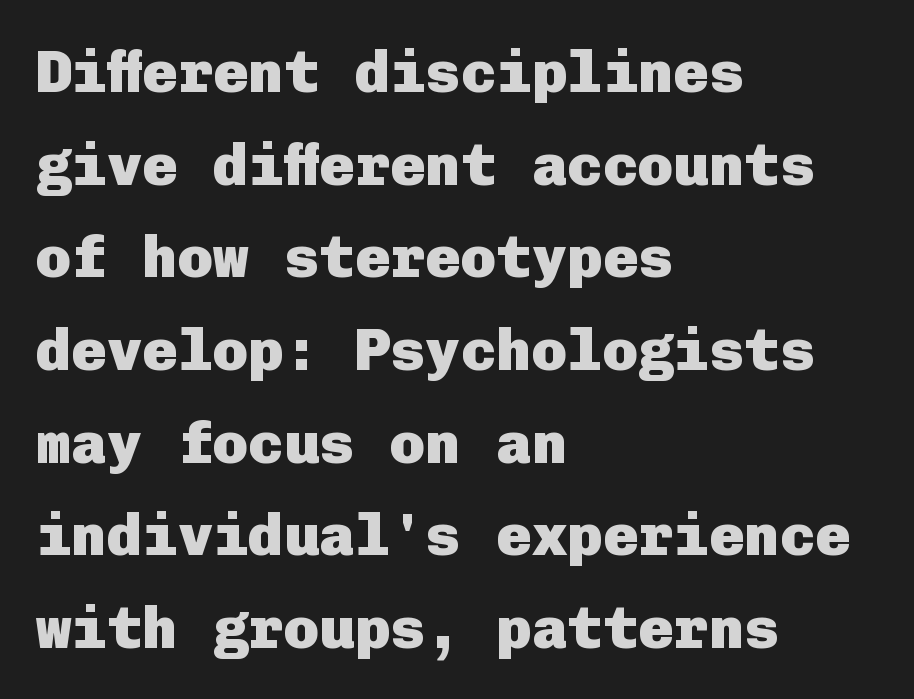
The image shows 59 px heavy sans-serif type, upright; set left-aligned, normal line spacing (1.57x), normal letter spacing, not underlined; low stroke contrast and a medium x-height.
